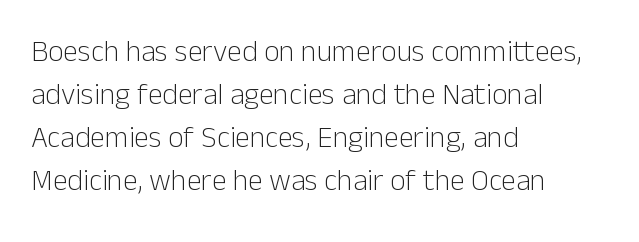
Each letter's strokes conclude bluntly, with no projecting serifs. The rendering uses a moderate line-height, typical for paragraphs. Looks like regular typesetting: each glyph gets only the width it needs. A bare baseline throughout the passage.
